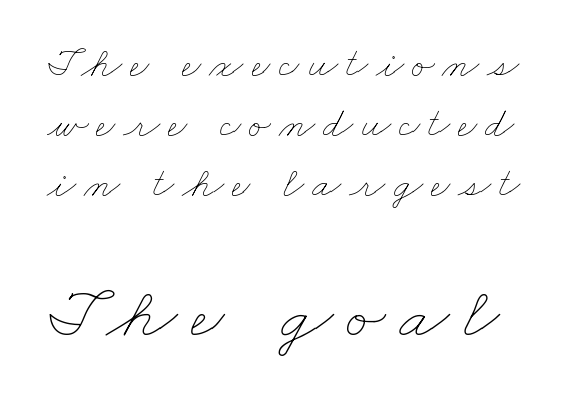
The image shows 73 px thin, wide type; set normal line spacing (1.43x), not underlined; the second (bottom) block is 1.74x larger; low stroke contrast and a small x-height.
